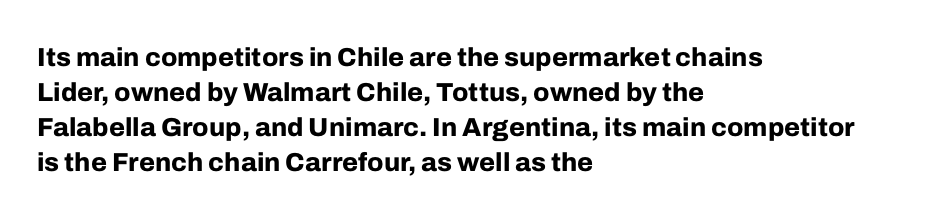
The image shows 26 px bold type, upright; set left-aligned, normal line spacing (1.35x), normal letter spacing, not underlined.
